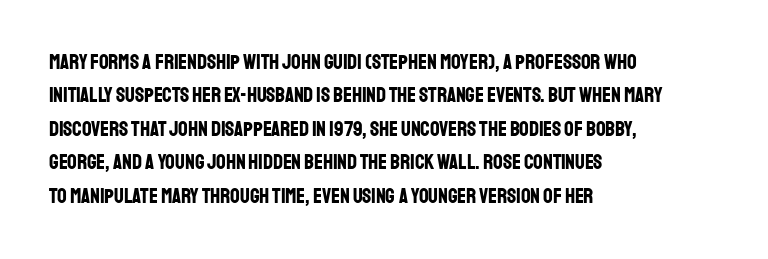
The lines sit at an ordinary, default distance from one another. Bare-footed words on every line. The rendering uses a bold face; every stroke is thick and dark. Posture: upright roman.
